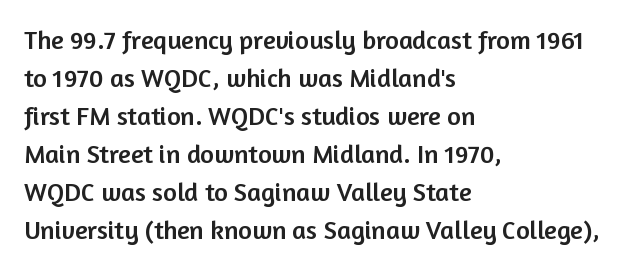
Vertical strokes here are truly vertical. Inter-character spacing is left at the font's built-in metrics. Beneath every word, the page is bare. The typesetter chose a ragged-right arrangement here. Quick note: interline space is typical.
